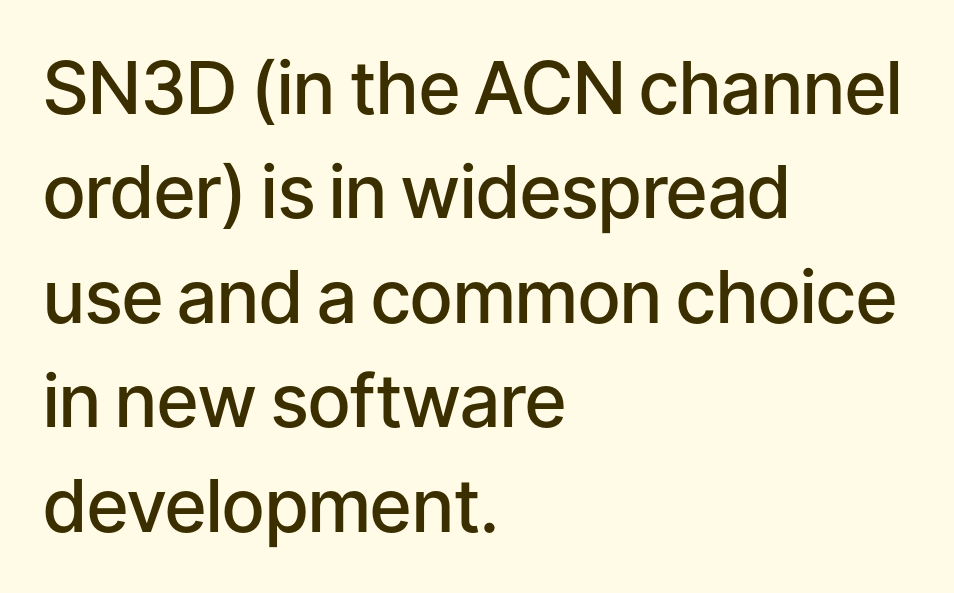
The image shows 73 px semibold sans-serif type, upright; set left-aligned, normal line spacing (1.43x), normal letter spacing, not underlined; low stroke contrast and a medium x-height.
